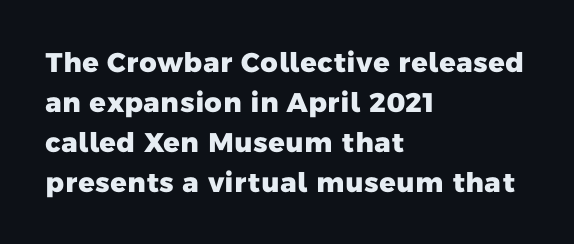
{"bold": "yes", "underline": "no", "align": "left", "line_spacing": "normal", "line_spacing_ratio": 1.48, "letter_spacing": "normal", "letter_spacing_em": 0.0, "glyph_px": 27}
